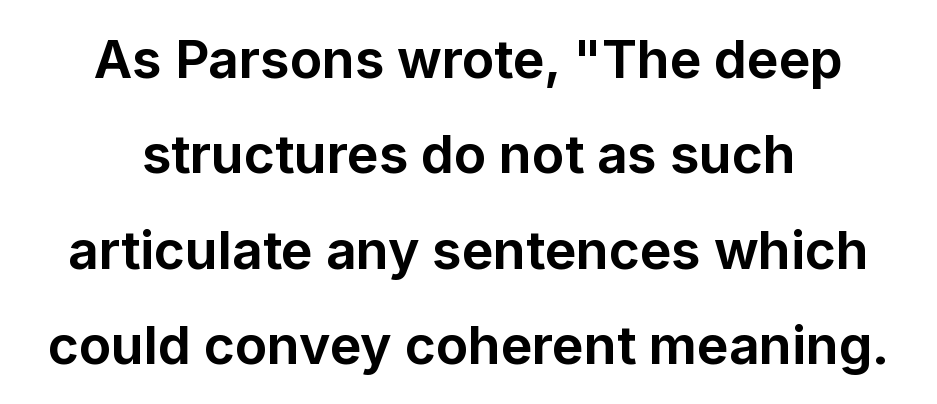
The image shows 53 px bold sans-serif type, upright; set centered, line spacing 1.8x, normal letter spacing, not underlined; low stroke contrast and a medium x-height.
